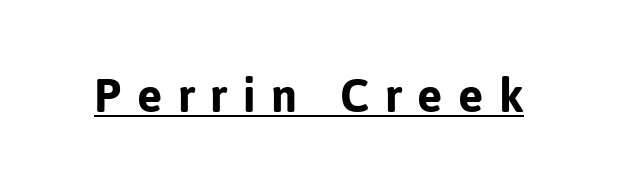
Q: Is the text italic (slanted)? A: No, it is upright.
Q: Is the typeface a serif or a sans-serif typeface? A: Sans-serif.
Q: Is the text underlined? A: Yes.
Q: Is the spacing between letters normal or unusually wide? A: Unusually wide.
Q: Width (condensed, normal, or wide)? A: Normal.
Q: Stroke contrast? A: Low.
Q: x-height? A: Medium.
Q: Monospaced? A: No.
